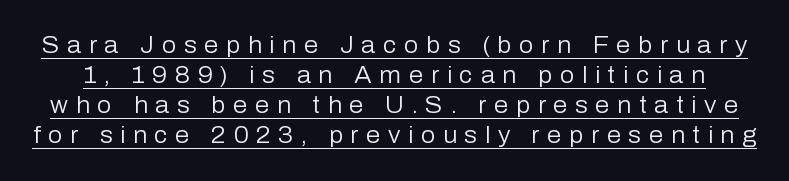
How would I describe the line gaps? Plain and ordinary. If you drew a line through each stem, it would be perfectly vertical. Inter-character spacing is expanded well beyond the font's built-in metrics. This sample carries an underscore along the baseline area. Stroke mass is kept to a normal reading level or below.
